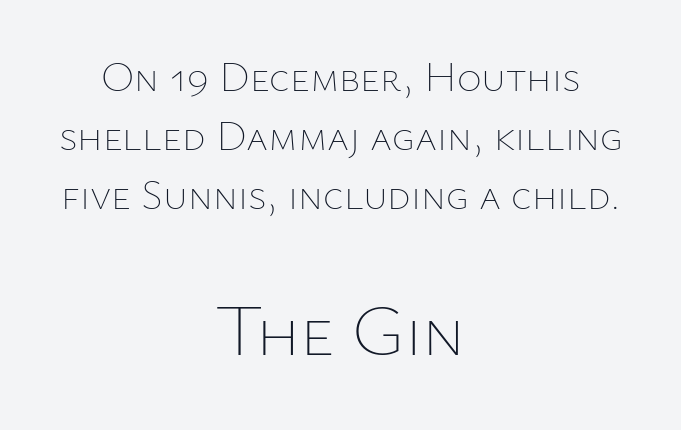
The passage is arranged like a title page — every line centered. You can tell it's not italic because the verticals are truly vertical. In terms of leading, this rendering sits right in the middle. Bare-footed words on every line. The passage shown is not bold in any degree. These lines keep a tight, regular rhythm from letter to letter.
